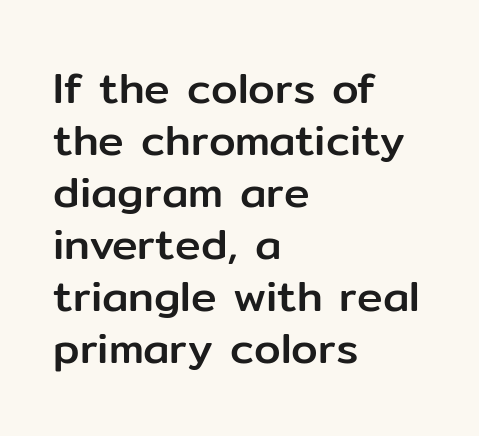
The image shows 43 px sans-serif type, upright; set left-aligned, line spacing 1.21x, normal letter spacing, not underlined; low stroke contrast and a medium x-height.
